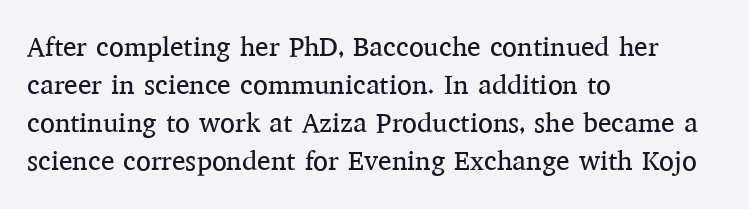
{"italic": "no", "bold": "no", "underline": "no", "align": "left", "line_spacing": "normal", "line_spacing_ratio": 1.41, "letter_spacing": "normal", "letter_spacing_em": 0.0, "glyph_px": 27}
